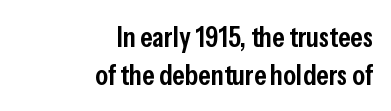
{"serif": "no", "italic": "no", "bold": "semi", "weight": "semibold", "width": "condensed", "stroke_contrast": "low", "x_height": "medium", "monospaced": "no", "underline": "no", "align": "right", "line_spacing": "normal", "line_spacing_ratio": 1.3, "letter_spacing": "normal", "letter_spacing_em": 0.0, "glyph_px": 29}
